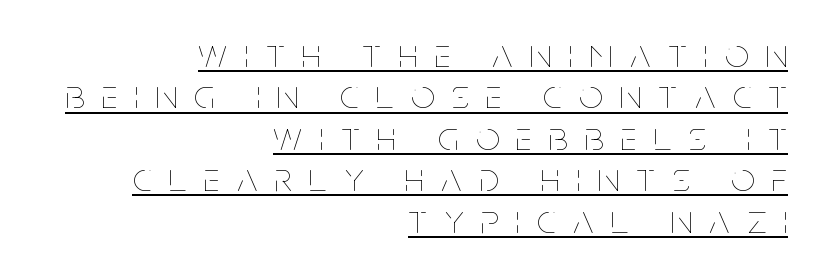
This sample trades vertical openness for compactness between lines. The tracking jumps out immediately: characters are airy and widely separated. Every word sits above its own underline. Ink coverage per letter is moderate at most. Leftover space on each line is placed entirely before the opening word. The rendering uses natural spacing where letterforms have individual widths.
